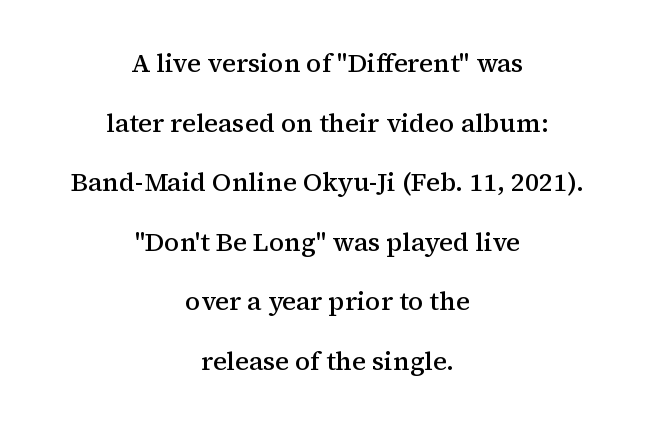
{"italic": "no", "bold": "semi", "underline": "no", "align": "center", "line_spacing": "loose", "line_spacing_ratio": 2.29, "letter_spacing": "normal", "letter_spacing_em": 0.0, "glyph_px": 26}
